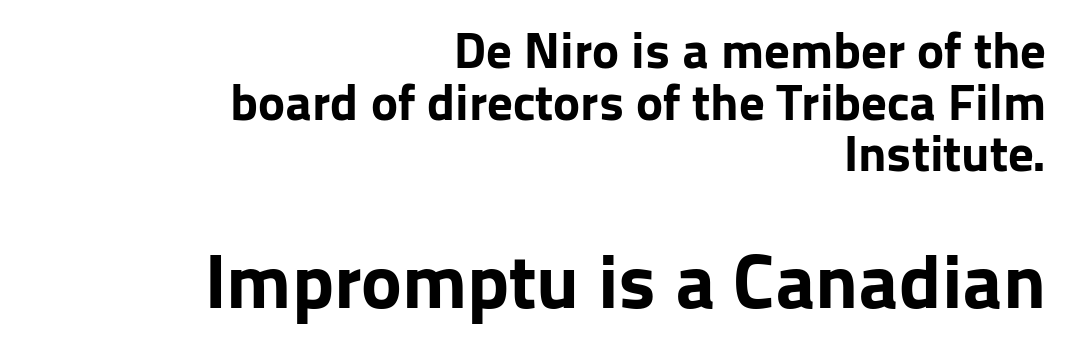
These lines stack with their right ends in a neat column. Rendered with straight, roman letterforms. Notice how descenders almost collide with the ascenders below — that's tight leading. The letters advance in unequal steps, a hallmark of proportional type. The typeface chosen for these lines omits serifs. Whoever set this made the second block the dominant, larger element.
